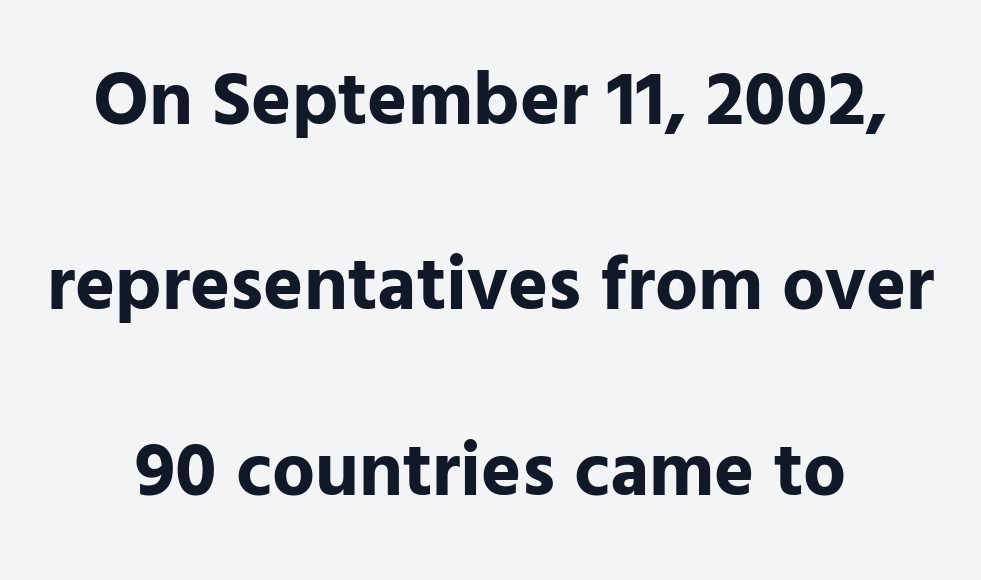
The type family on display is of the sans-serif kind. Each letter keeps its own natural width here, so spacing adapts to shape. Compared with an ordinary text face, these strokes are far heavier — a full bold. Here the glyphs are tracked normally, forming tight word shapes. Typeset on center — no edge is straight.
